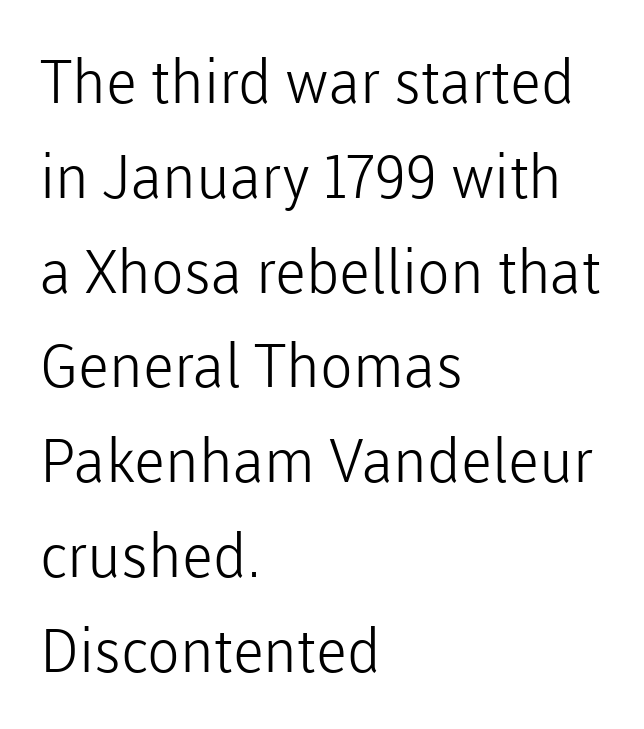
This rendering features lettering with no underline. Stems here are at most as thick as an everyday book face. You can tell it's not italic because the verticals are truly vertical. The characters display no serif detailing; their extremities are plain. Inter-character spacing is left at the font's built-in metrics.
